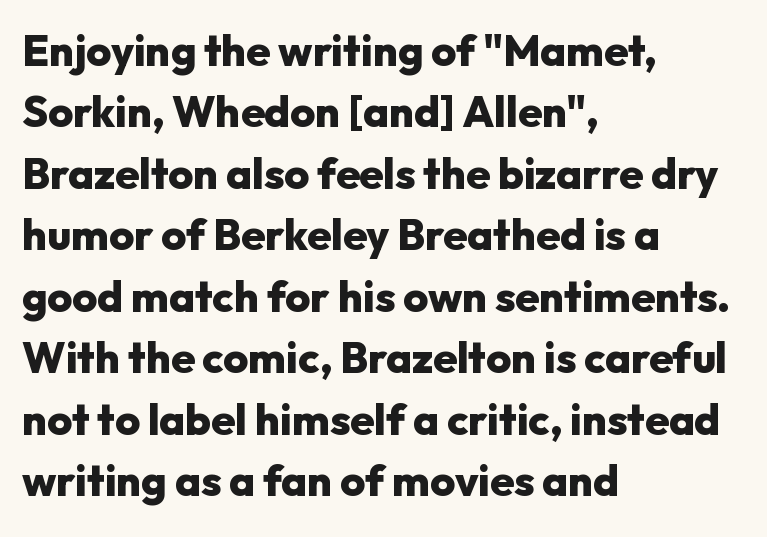
The image shows 43 px heavy sans-serif type, upright; set left-aligned, normal line spacing (1.43x), normal letter spacing, not underlined; low stroke contrast and a medium x-height.
